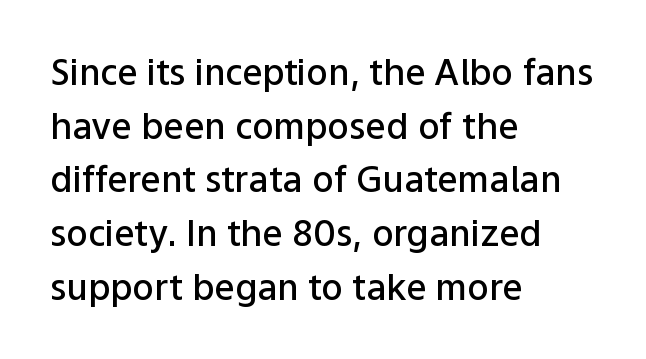
The space beneath each line is pristine and unruled. What's the leading like? Ordinary, nothing unusual. You can tell it's not italic because the verticals are truly vertical. You could not count columns in this text — the font is proportionally spaced. Check where the strokes stop: nothing finishes them off — pure sans. Short and long lines alike share a common starting point at left.
